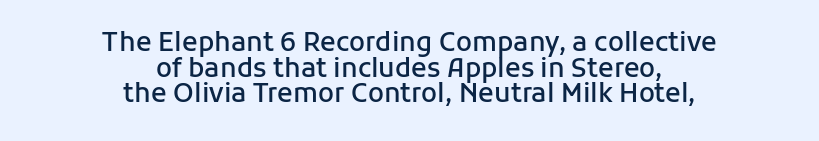
The image shows 26 px text type, upright; set centered, tight line spacing (0.99x), normal letter spacing, not underlined.
